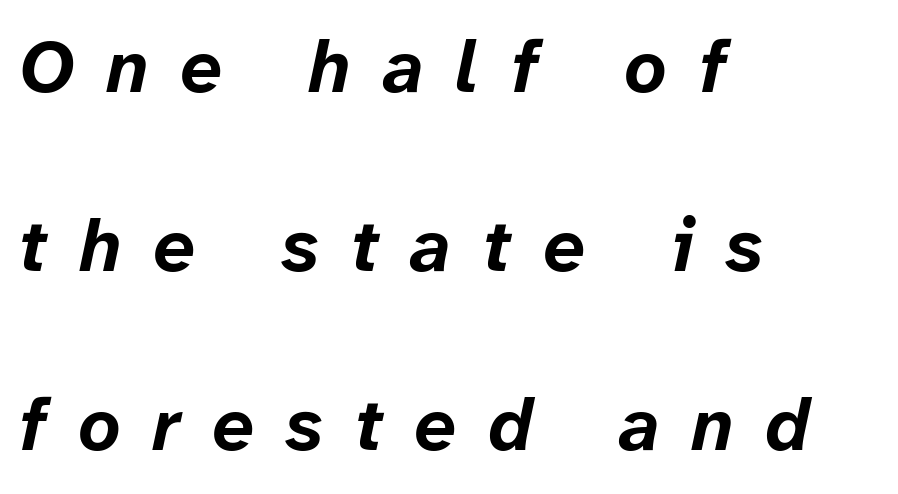
The whole block is typeset with a tilt. The tracking reads as deliberately expanded to a designer's eye. Spacing verdict: proportional, widths tailored to each character. The space beneath each line is pristine and unruled.
